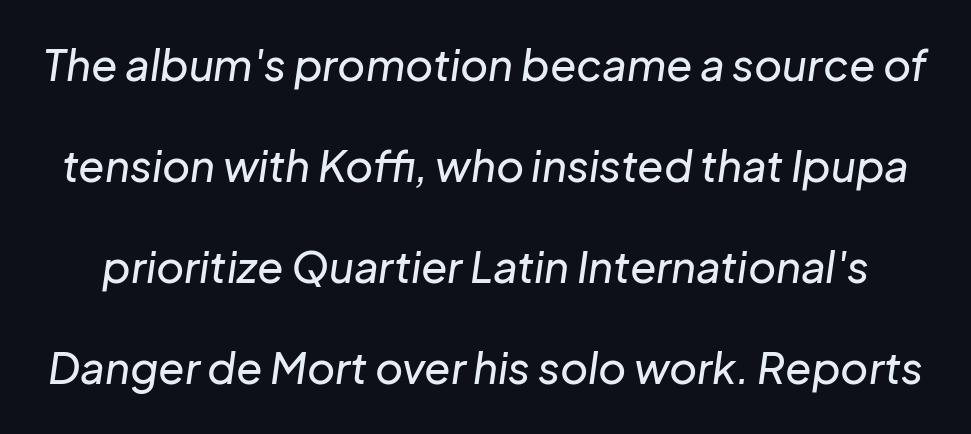
The image shows 43 px text type, italic (leaning right); set loose line spacing (2.35x), normal letter spacing, not underlined; low stroke contrast and a medium x-height.
